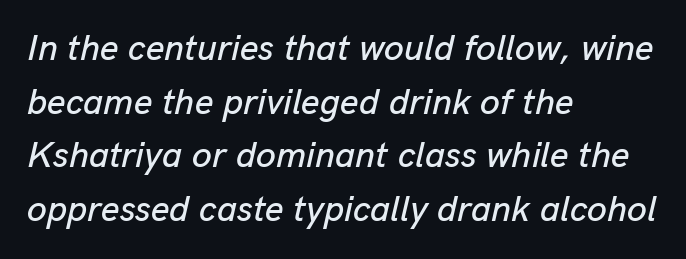
The image shows 36 px text type, italic (leaning right); set left-aligned, normal line spacing (1.49x), normal letter spacing, not underlined; low stroke contrast and a medium x-height.
